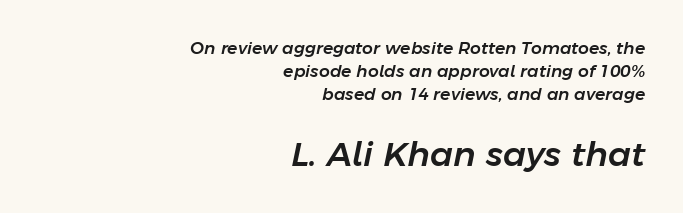
The image shows 34 px text type, italic (leaning right); set right-aligned, normal line spacing (1.35x), normal letter spacing, not underlined; the second (bottom) block is 2.0x larger; low stroke contrast and a medium x-height.
